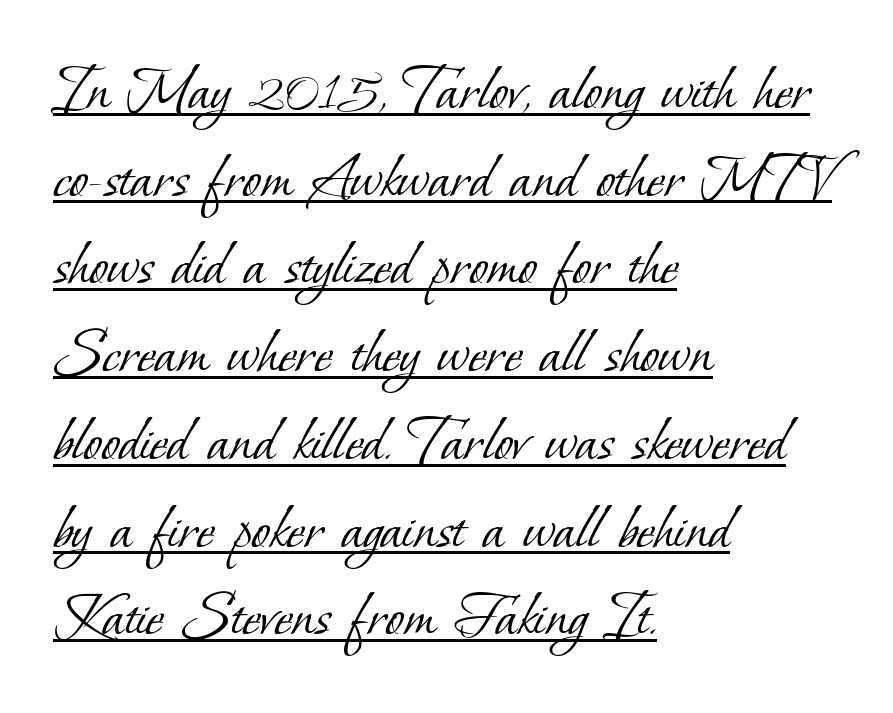
Q: Is the text bold? A: No.
Q: Is the typeface a serif or a sans-serif typeface? A: Serif.
Q: Is the text underlined? A: Yes.
Q: How is the paragraph aligned? A: Left-aligned.
Q: Is the spacing between letters normal or unusually wide? A: Normal.
Q: Is the spacing between lines tight, normal or loose? A: Normal.
Q: Width (condensed, normal, or wide)? A: Normal.
Q: Stroke contrast? A: Low.
Q: x-height? A: Small.
Q: Monospaced? A: No.
